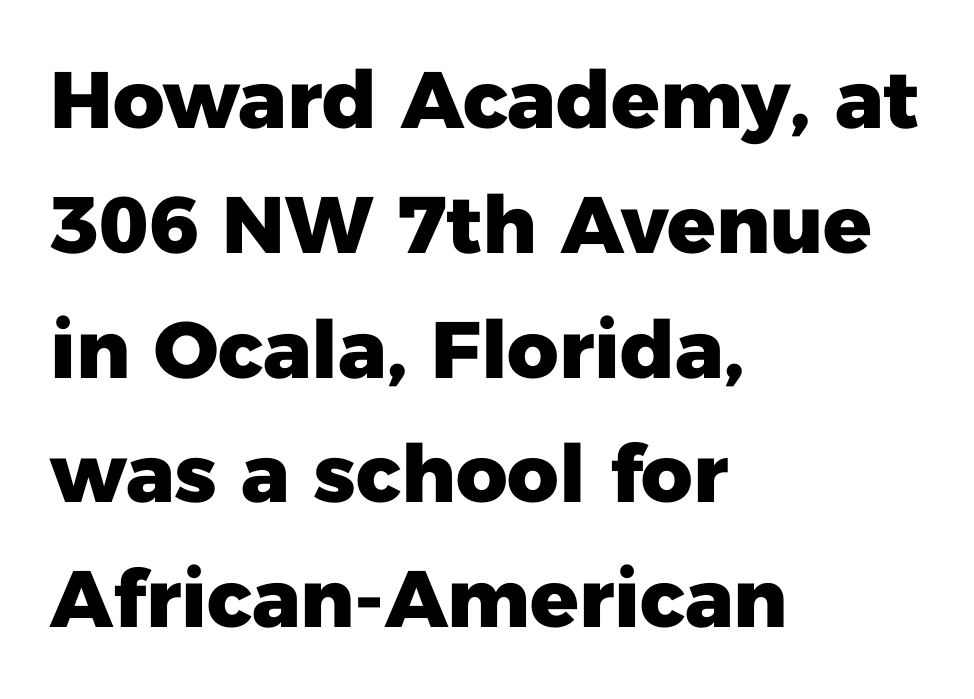
The image shows 80 px heavy sans-serif type, upright; set left-aligned, normal line spacing (1.56x), normal letter spacing, not underlined; low stroke contrast and a medium x-height.
